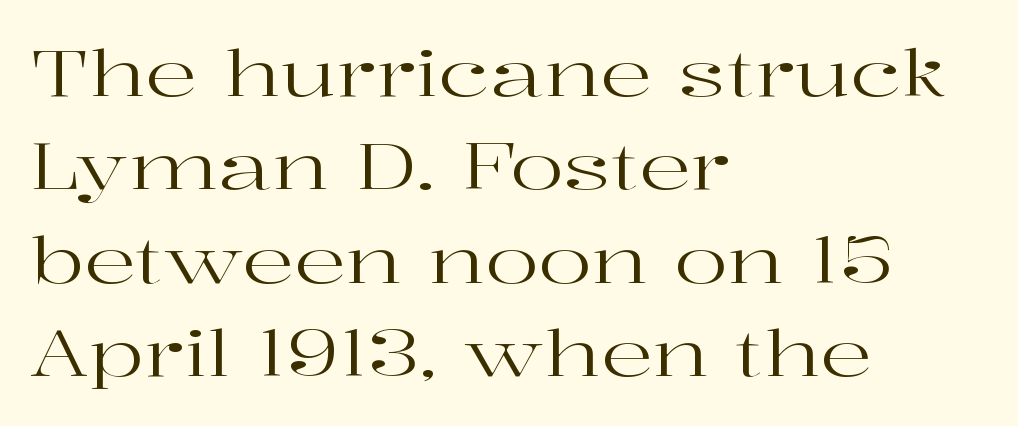
The image shows 64 px regular-weight, wide serif type, upright; set left-aligned, normal line spacing (1.46x), normal letter spacing, not underlined; high stroke contrast and a medium x-height.
